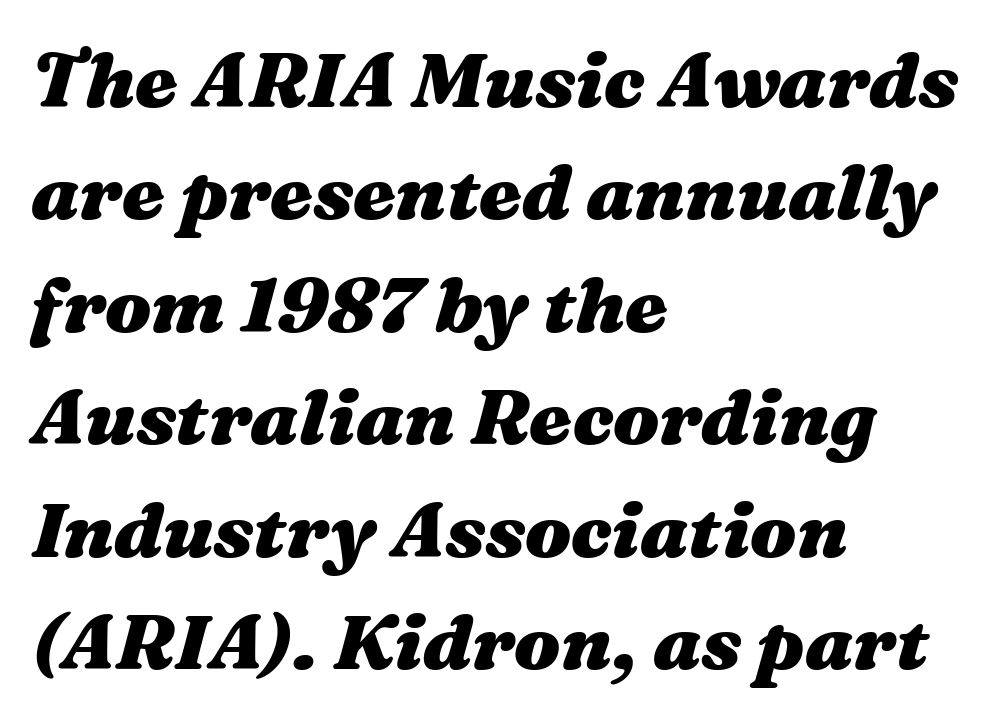
Words float on clear page, feet unadorned. Its strokes are broad and dark, the hallmark of bold type. This sample keeps an unexceptional amount of space between lines. Does the lettering tilt? It does — this is italic. You could call the tracking neutral — neither tight nor loose.
